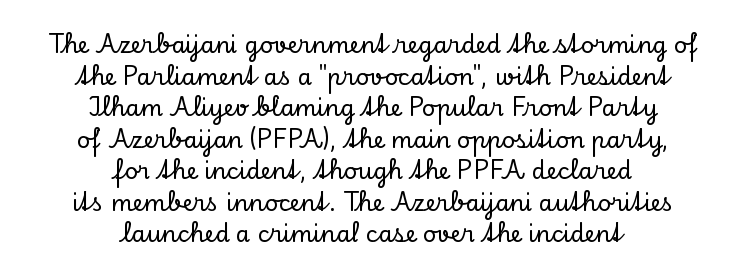
The image shows 23 px text type, upright; set centered, normal line spacing (1.37x), normal letter spacing, not underlined.
